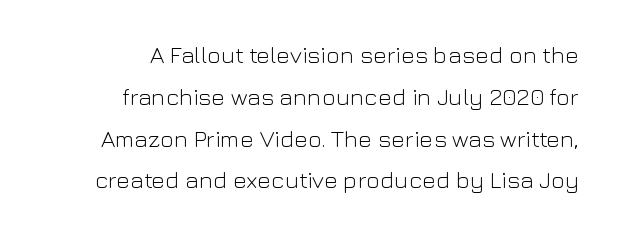
{"italic": "no", "bold": "no", "underline": "no", "align": "right", "line_spacing_ratio": 1.74, "letter_spacing": "normal", "letter_spacing_em": 0.0, "glyph_px": 24}
